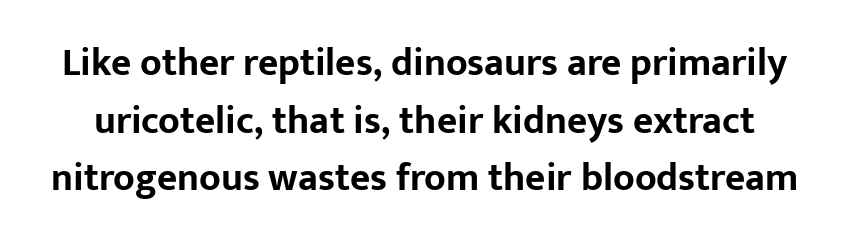
{"serif": "no", "italic": "no", "bold": "yes", "weight": "bold", "width": "normal", "stroke_contrast": "low", "x_height": "medium", "monospaced": "no", "underline": "no", "line_spacing": "normal", "line_spacing_ratio": 1.48, "letter_spacing": "normal", "letter_spacing_em": 0.0, "glyph_px": 39}
